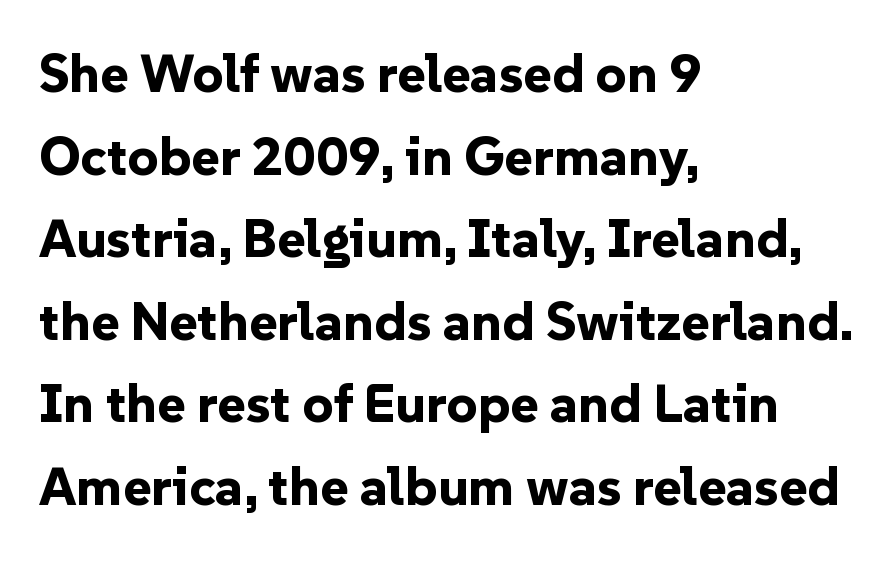
{"serif": "no", "italic": "no", "bold": "yes", "weight": "bold", "width": "normal", "stroke_contrast": "low", "x_height": "medium", "monospaced": "no", "underline": "no", "align": "left", "line_spacing": "normal", "line_spacing_ratio": 1.53, "letter_spacing": "normal", "letter_spacing_em": 0.0, "glyph_px": 54}
